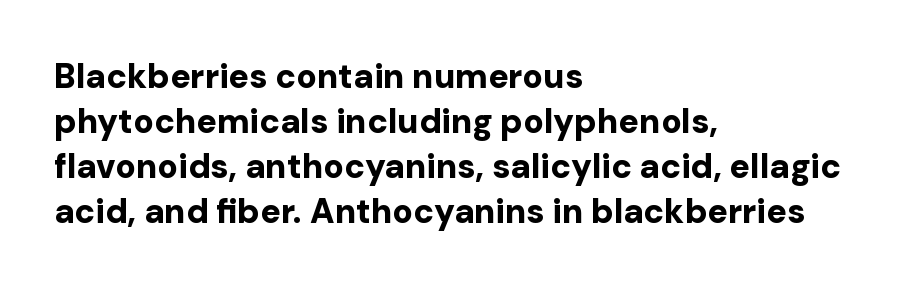
The image shows 34 px bold sans-serif type, upright; set left-aligned, normal line spacing (1.32x), normal letter spacing, not underlined; low stroke contrast and a medium x-height.
